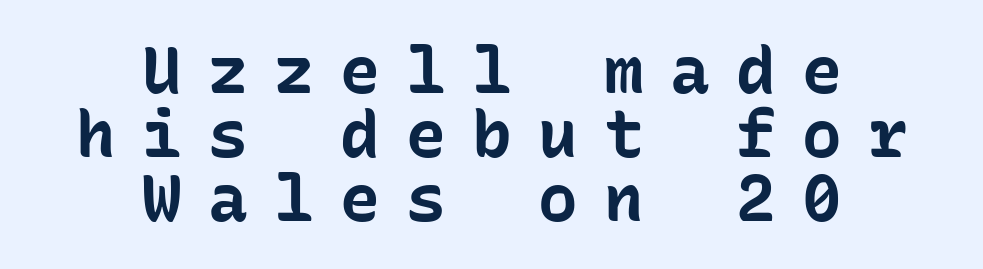
The letters stand straight up with perfectly vertical stems. Every character here occupies the same horizontal width, giving the sample a typewriter-like rhythm. The passage shown has open, widely tracked lettering throughout. Line spacing here is tight. The letters carry no serifs — their stems end cleanly without finishing strokes.
